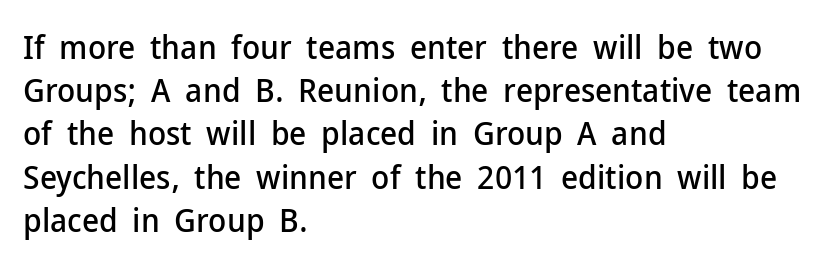
No feet cap the strokes, marking this as sans-serif type. These lines stack with their left ends in a neat column. The lettering holds an erect, upright posture throughout. Think of a printed novel: that variable character pitch is what you see here. The lines sit at an ordinary, default distance from one another. Standard letterfit; no display-style spreading of the glyphs.
